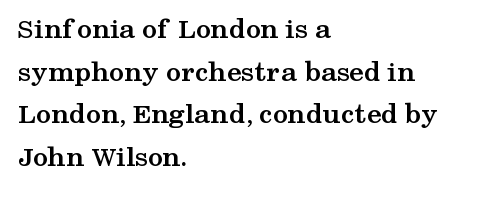
Is there much room between lines? A standard amount, neither cramped nor airy. Varying glyph widths throughout — classic text-font behaviour. I'd call this a serif setting — the letters wear small feet. The specimen reads as upright at a glance.
